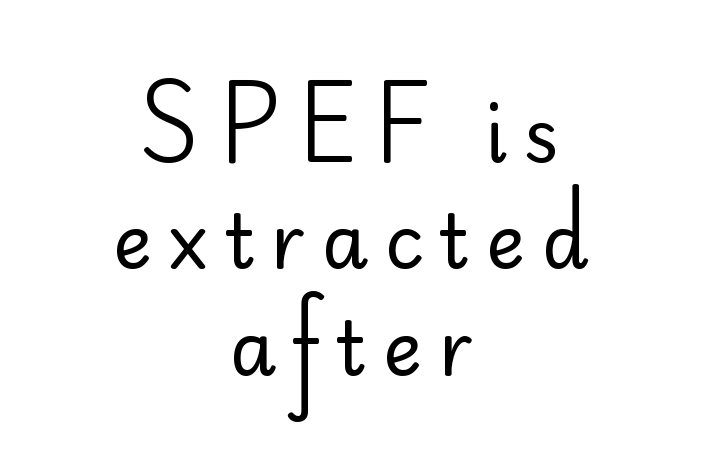
Only glyphs here, with clear space below each row. Visually the block forms a symmetrical silhouette, jagged on both flanks. Does the lettering tilt? It doesn't — this is upright. You can tell from the bare stems that sans-serif type was used. Nothing heavy about these letters — not bold at all. Tracking value appears strongly positive — letters spread wide.
